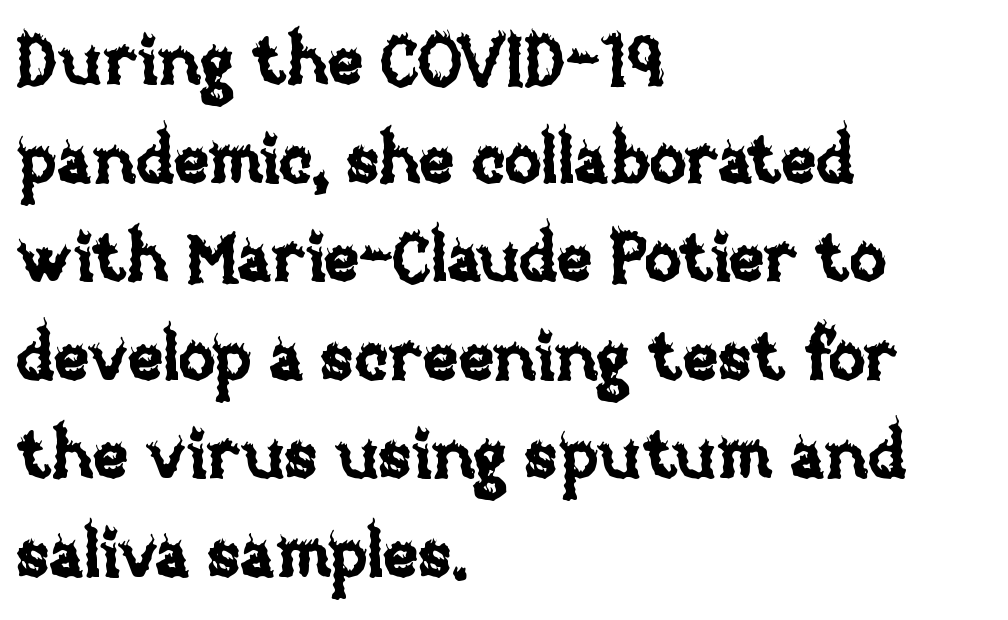
Spacing verdict: proportional, widths tailored to each character. Each new line begins a customary step beneath the previous one. The type sits square on the baseline with zero lean. Has an underline been added? It has not.
